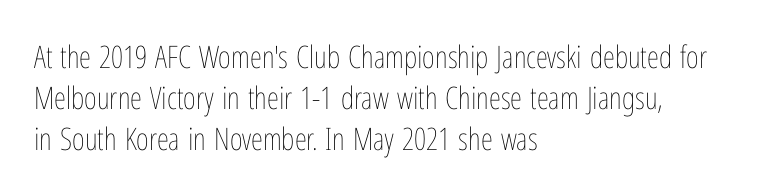
The image shows 31 px thin, condensed type, upright; set left-aligned, normal line spacing (1.32x), normal letter spacing, not underlined; low stroke contrast and a medium x-height.
